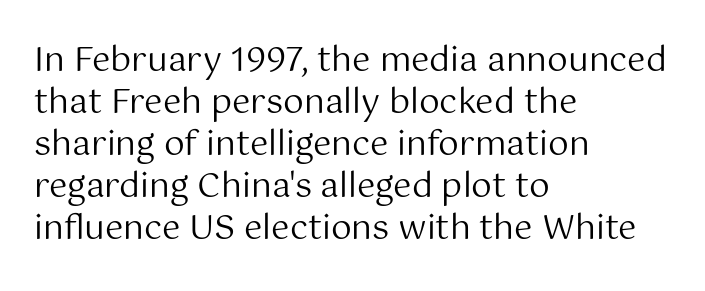
Does the lettering tilt? It doesn't — this is upright. Look at the bottom of the vertical strokes: they stop flat, with no serifs. Tracking value appears to be zero — textbook default spacing. The leading is moderate, giving the passage an even texture. Glance below the letters and you will spot only blank space. The paragraph shown leans on its left margin.
